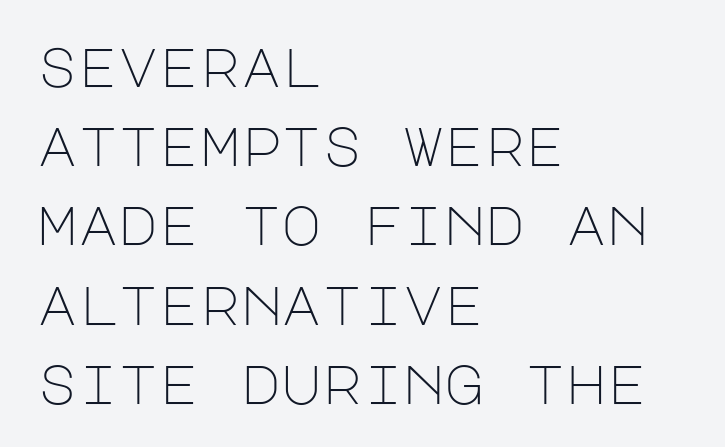
The image shows 55 px light sans-serif type, upright; set left-aligned, normal line spacing (1.44x), normal letter spacing, not underlined; low stroke contrast and a large x-height.
